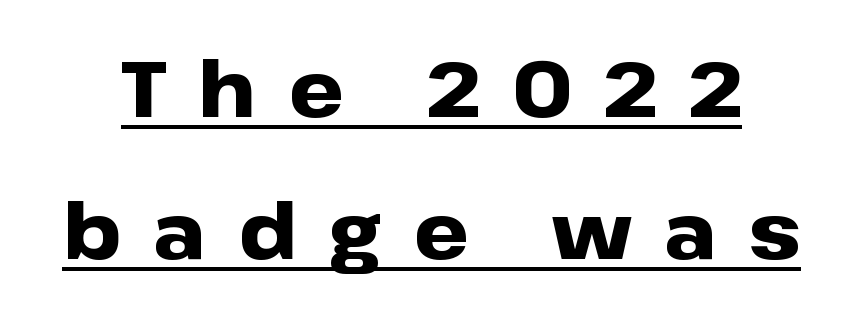
The image shows 78 px heavy, wide sans-serif type, upright; set line spacing 1.82x, unusually wide letter spacing (+0.41 em), underlined; low stroke contrast and a medium x-height.
